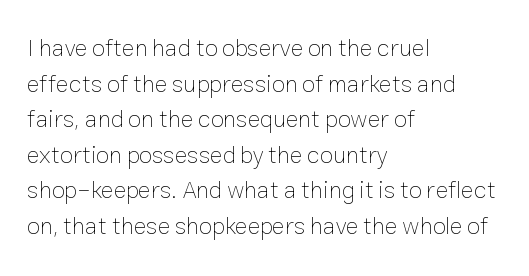
Q: Is the text bold? A: No.
Q: Is the text italic (slanted)? A: No, it is upright.
Q: Is the text underlined? A: No.
Q: How is the paragraph aligned? A: Left-aligned.
Q: Is the spacing between letters normal or unusually wide? A: Normal.
Q: Is the spacing between lines tight, normal or loose? A: Normal.
